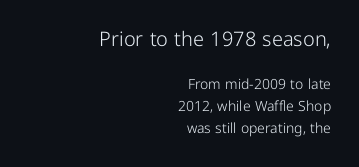
Q: Is the text bold? A: No.
Q: Is the text italic (slanted)? A: No, it is upright.
Q: Is the text underlined? A: No.
Q: How is the paragraph aligned? A: Right-aligned.
Q: Is the spacing between letters normal or unusually wide? A: Normal.
Q: Is the spacing between lines tight, normal or loose? A: Normal.
Q: Which block of text is set in a larger size, the first (top) or the second (bottom)? A: The first (top) one.
